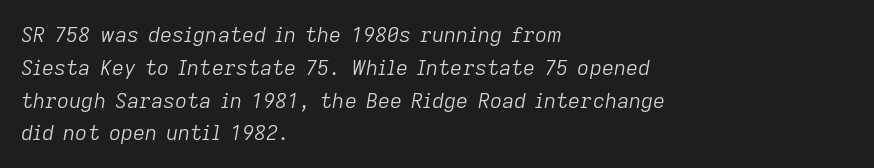
Q: Is the text bold? A: No.
Q: Is the text italic (slanted)? A: Yes, it leans right by about 9 degrees.
Q: Is the text underlined? A: No.
Q: How is the paragraph aligned? A: Left-aligned.
Q: Is the spacing between letters normal or unusually wide? A: Normal.
Q: Is the spacing between lines tight, normal or loose? A: Normal.
